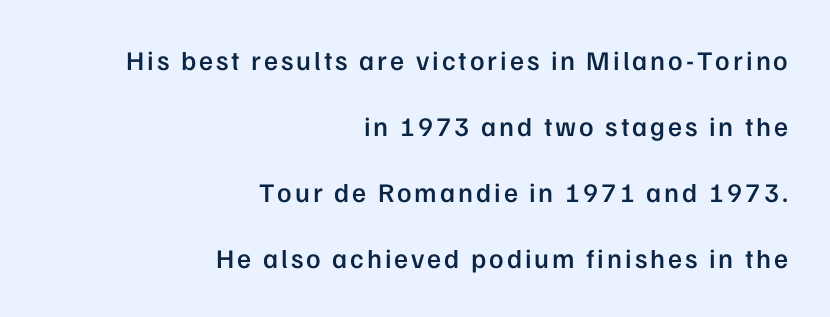
{"italic": "no", "bold": "semi", "underline": "no", "align": "right", "line_spacing": "loose", "line_spacing_ratio": 2.44, "glyph_px": 27}
